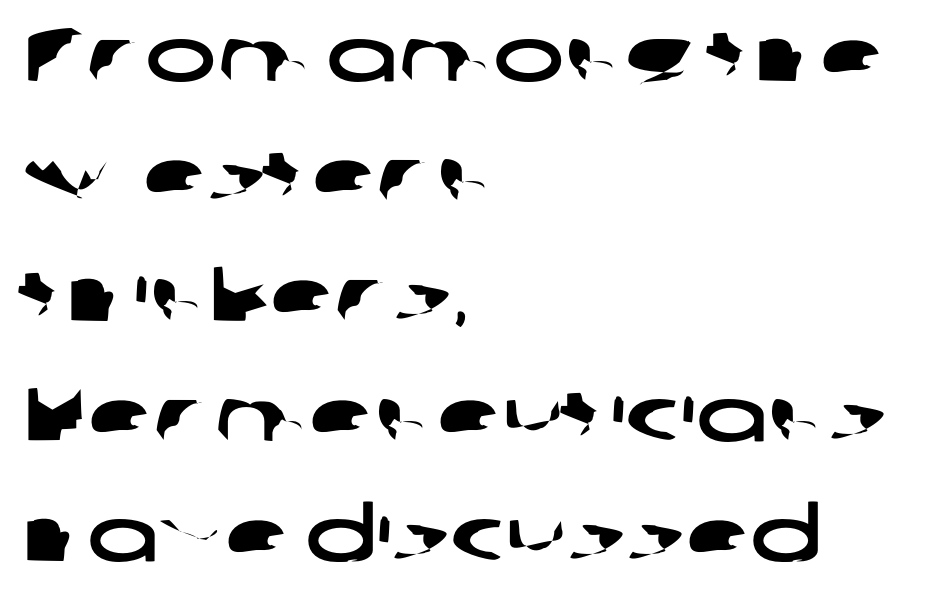
One glance says typical: line gaps are just what's usual. Think of a printed novel: that variable character pitch is what you see here. How are the letters spaced? Ordinarily, with no added tracking. Leftover space on each line is placed entirely after the last word. Plain, unruled lines of type.
